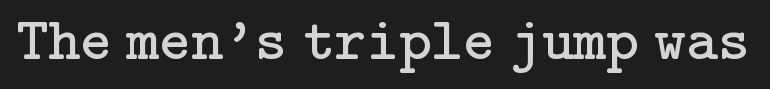
The face used here is rendered with its standard letterfit. A typesetter would mark this as roman, not italic. Beneath every word, the page is bare. Little horizontal feet cap the strokes, marking this as serif type. Stems and bowls with no extra thickness — not bold.
